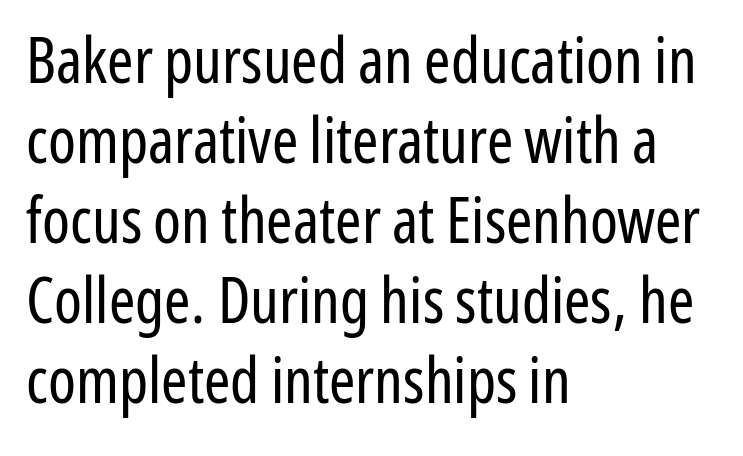
{"serif": "no", "italic": "no", "bold": "no", "weight": "regular", "width": "condensed", "stroke_contrast": "low", "x_height": "medium", "monospaced": "no", "underline": "no", "align": "left", "line_spacing": "normal", "line_spacing_ratio": 1.27, "letter_spacing": "normal", "letter_spacing_em": 0.0, "glyph_px": 63}
